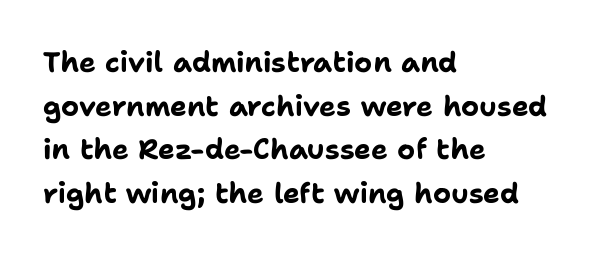
{"serif": "no", "italic": "no", "bold": "yes", "weight": "bold", "width": "normal", "stroke_contrast": "low", "x_height": "medium", "monospaced": "no", "underline": "no", "align": "left", "line_spacing": "normal", "line_spacing_ratio": 1.56, "letter_spacing": "normal", "letter_spacing_em": 0.0, "glyph_px": 28}
